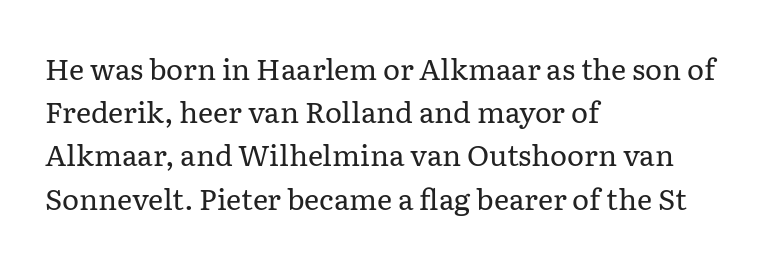
Q: Is the text bold? A: No.
Q: Is the text italic (slanted)? A: No, it is upright.
Q: Is the typeface a serif or a sans-serif typeface? A: Serif.
Q: Is the text underlined? A: No.
Q: How is the paragraph aligned? A: Left-aligned.
Q: Is the spacing between letters normal or unusually wide? A: Normal.
Q: Is the spacing between lines tight, normal or loose? A: Normal.
Q: Width (condensed, normal, or wide)? A: Normal.
Q: Stroke contrast? A: Low.
Q: x-height? A: Medium.
Q: Monospaced? A: No.
